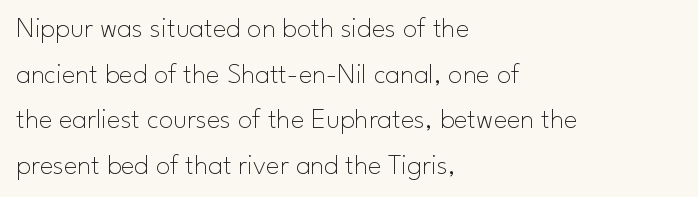
This rendering leaves character spacing at its baseline value. A typesetter would mark this as roman, not italic. Quick note: interline space is typical. Letters have the restrained weight of plain body copy at most. Character widths vary here, with narrow letters taking less room than wide ones.
